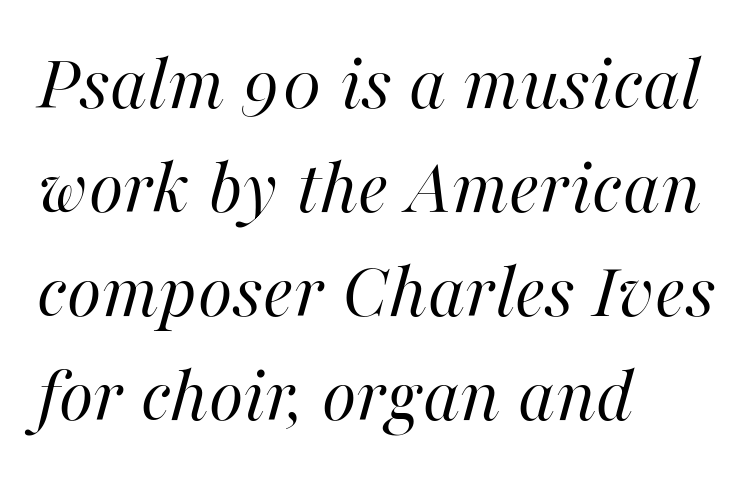
Q: Is the text bold? A: No.
Q: Is the text italic (slanted)? A: Yes, it leans right by about 16 degrees.
Q: Is the text underlined? A: No.
Q: How is the paragraph aligned? A: Left-aligned.
Q: Is the spacing between letters normal or unusually wide? A: Normal.
Q: Is the spacing between lines tight, normal or loose? A: Normal.
Q: Width (condensed, normal, or wide)? A: Normal.
Q: Stroke contrast? A: High.
Q: x-height? A: Medium.
Q: Monospaced? A: No.
